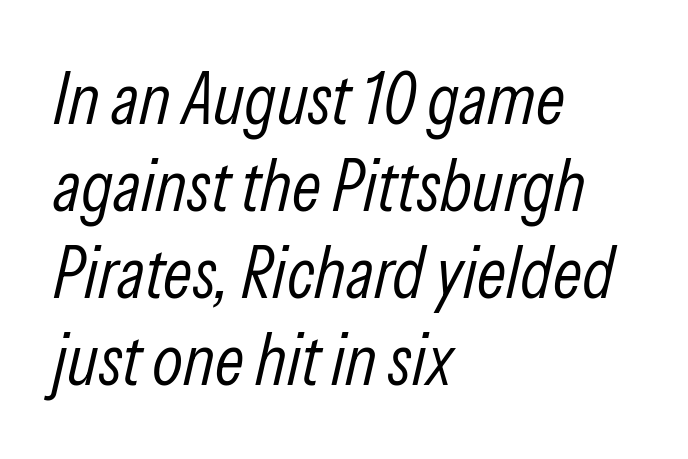
{"italic": "yes", "lean": "right", "slant_degrees": 13, "bold": "no", "weight": "light", "width": "condensed", "stroke_contrast": "low", "x_height": "medium", "monospaced": "no", "underline": "no", "align": "left", "line_spacing_ratio": 1.21, "letter_spacing": "normal", "letter_spacing_em": 0.0, "glyph_px": 72}
